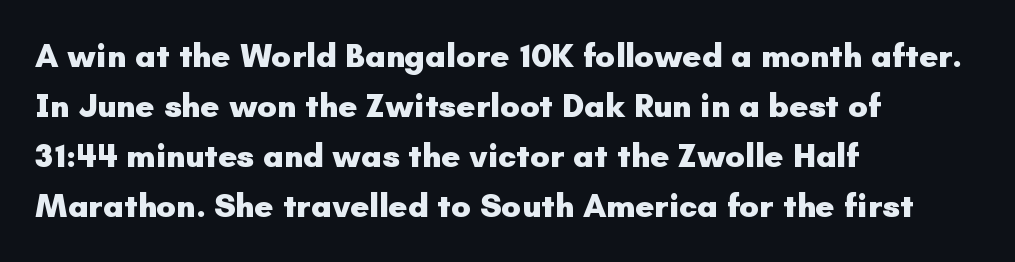
A typesetter would call this leading conventional body-copy spacing. Observe the ordinary spacing: letters are neighbours, not strangers. Check under the words: just untouched page. You could not count columns in this text — the font is proportionally spaced. Designer's note — italics off, roman on. If you drew a ruler down the left edge, every line would touch it.
